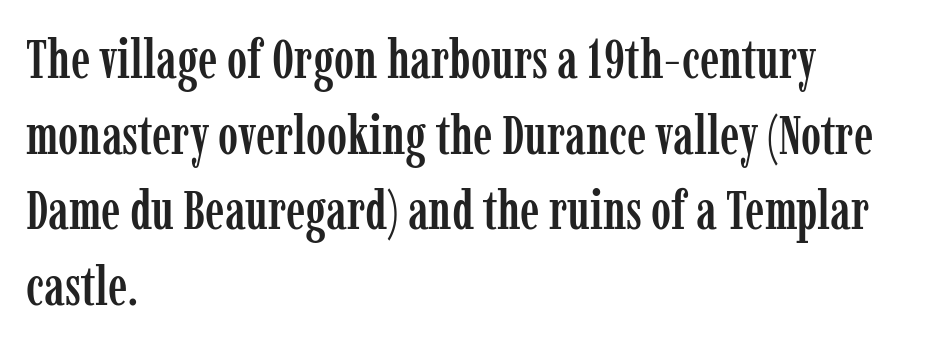
Honestly, there is no underline to notice here at all. The rendering uses natural spacing where letterforms have individual widths. This is the regular roman posture of the typeface. Baseline-to-baseline distance is the conventional proportion of letter height.
